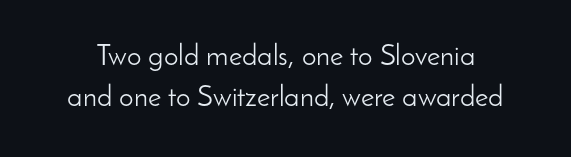
The image shows 29 px light sans-serif type, upright; set normal line spacing (1.41x), normal letter spacing, not underlined; low stroke contrast and a small x-height.
